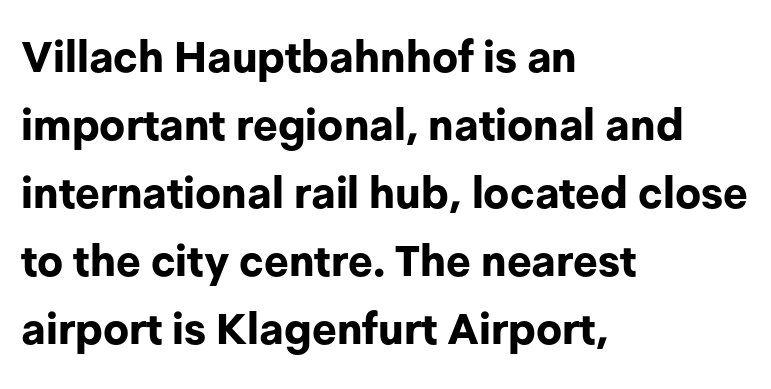
{"serif": "no", "italic": "no", "bold": "yes", "weight": "bold", "width": "normal", "stroke_contrast": "low", "x_height": "medium", "monospaced": "no", "underline": "no", "align": "left", "line_spacing": "normal", "line_spacing_ratio": 1.58, "letter_spacing": "normal", "letter_spacing_em": 0.0, "glyph_px": 43}
